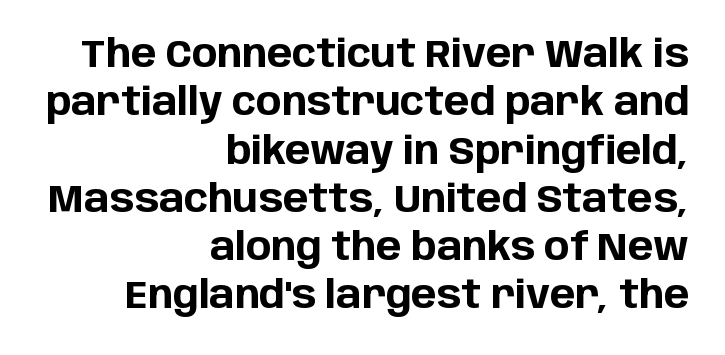
The image shows 38 px bold sans-serif type, upright; set right-aligned, normal line spacing (1.27x), normal letter spacing, not underlined; low stroke contrast and a large x-height.
